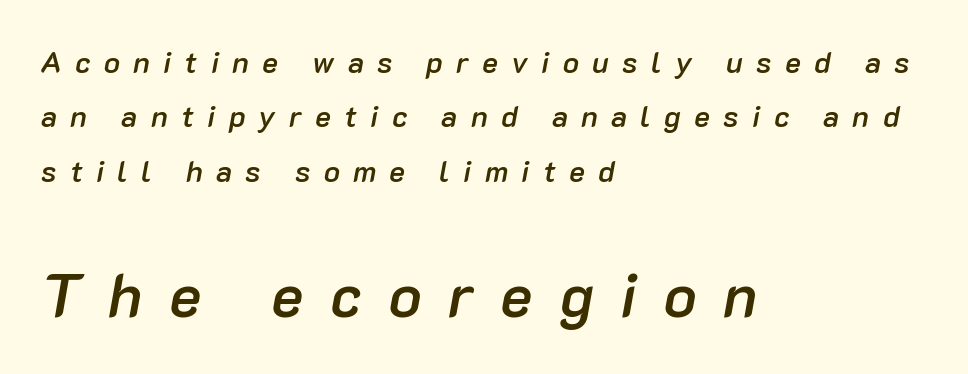
The image shows 61 px semibold type, italic (leaning right); set left-aligned, line spacing 1.81x, unusually wide letter spacing (+0.44 em), not underlined; the second (bottom) block is 2.03x larger; low stroke contrast and a medium x-height.
